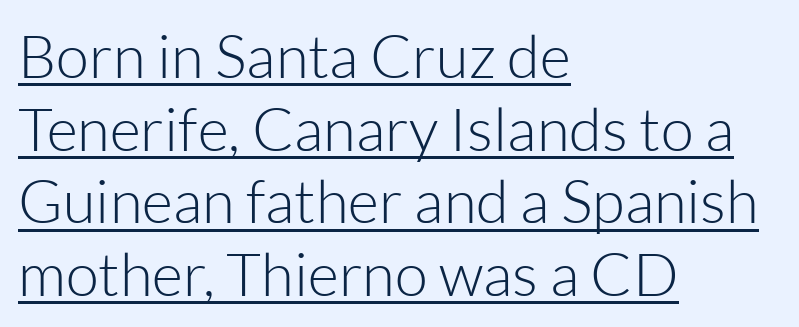
Q: Is the text bold? A: No.
Q: Is the text italic (slanted)? A: No, it is upright.
Q: Is the typeface a serif or a sans-serif typeface? A: Sans-serif.
Q: Is the text underlined? A: Yes.
Q: How is the paragraph aligned? A: Left-aligned.
Q: Is the spacing between letters normal or unusually wide? A: Normal.
Q: Width (condensed, normal, or wide)? A: Normal.
Q: Stroke contrast? A: Low.
Q: x-height? A: Medium.
Q: Monospaced? A: No.
